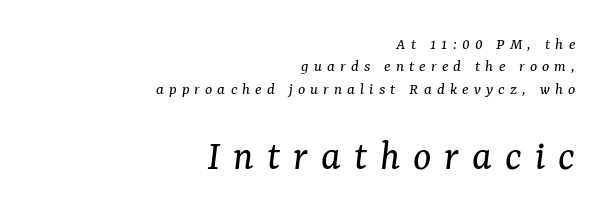
{"serif": "yes", "italic": "yes", "lean": "right", "slant_degrees": 7, "bold": "no", "weight": "regular", "width": "normal", "stroke_contrast": "medium", "x_height": "medium", "monospaced": "no", "underline": "no", "align": "right", "line_spacing": "normal", "line_spacing_ratio": 1.31, "letter_spacing": "wide", "letter_spacing_em": 0.3, "larger_block": "second", "size_ratio": 2.53, "glyph_px": 43}
